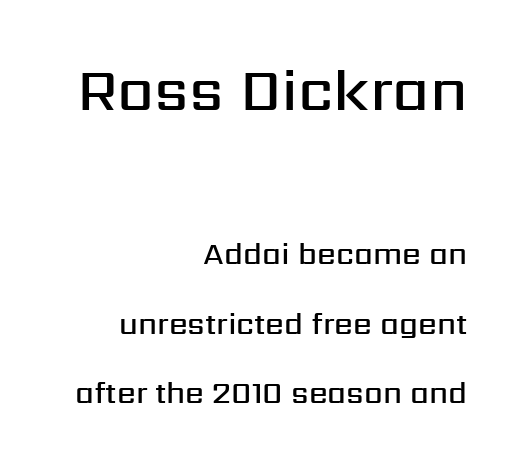
{"serif": "no", "italic": "no", "bold": "semi", "weight": "semibold", "width": "normal", "stroke_contrast": "medium", "x_height": "medium", "monospaced": "no", "underline": "no", "align": "right", "line_spacing": "loose", "line_spacing_ratio": 2.32, "letter_spacing": "normal", "letter_spacing_em": 0.0, "larger_block": "first", "size_ratio": 1.97, "glyph_px": 59}
